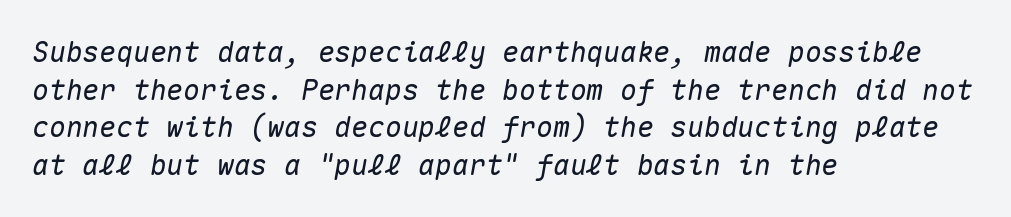
{"italic": "yes", "lean": "right", "slant_degrees": 10, "width": "normal", "stroke_contrast": "medium", "x_height": "medium", "monospaced": "yes", "underline": "no", "align": "left", "line_spacing": "normal", "line_spacing_ratio": 1.34, "letter_spacing": "normal", "letter_spacing_em": 0.0, "glyph_px": 28}
